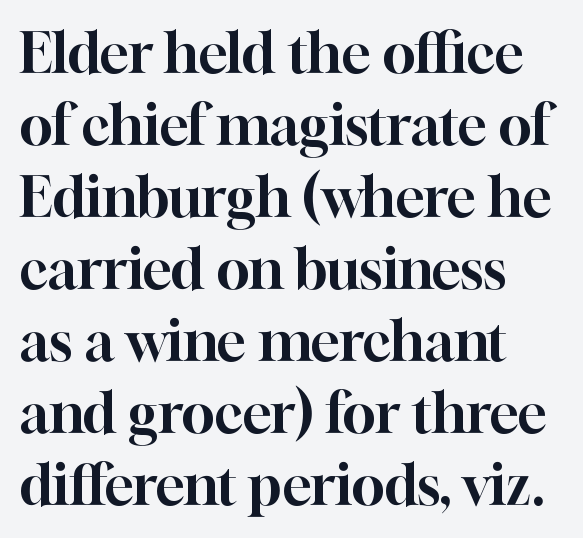
Q: Is the text italic (slanted)? A: No, it is upright.
Q: Is the typeface a serif or a sans-serif typeface? A: Serif.
Q: Is the text underlined? A: No.
Q: How is the paragraph aligned? A: Left-aligned.
Q: Is the spacing between letters normal or unusually wide? A: Normal.
Q: Is the spacing between lines tight, normal or loose? A: Normal.
Q: Width (condensed, normal, or wide)? A: Normal.
Q: Stroke contrast? A: High.
Q: x-height? A: Medium.
Q: Monospaced? A: No.
